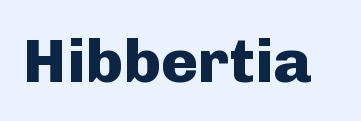
Q: Is the text bold? A: Yes.
Q: Is the text italic (slanted)? A: No, it is upright.
Q: Is the typeface a serif or a sans-serif typeface? A: Sans-serif.
Q: Is the text underlined? A: No.
Q: Is the spacing between letters normal or unusually wide? A: Normal.
Q: Width (condensed, normal, or wide)? A: Normal.
Q: Stroke contrast? A: Low.
Q: x-height? A: Medium.
Q: Monospaced? A: No.
